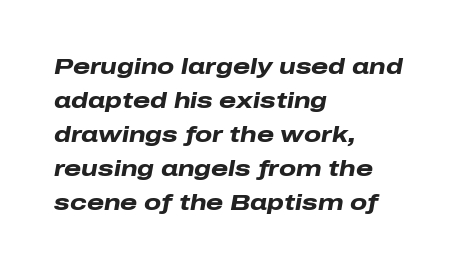
The typography opts for an oblique posture over an upright one. Observe the ordinary spacing: letters are neighbours, not strangers. A student would call this left alignment; a typographer would say flush left, rag right. These lines sit exactly where default settings would place them. The strokes are fattened all the way to bold.
